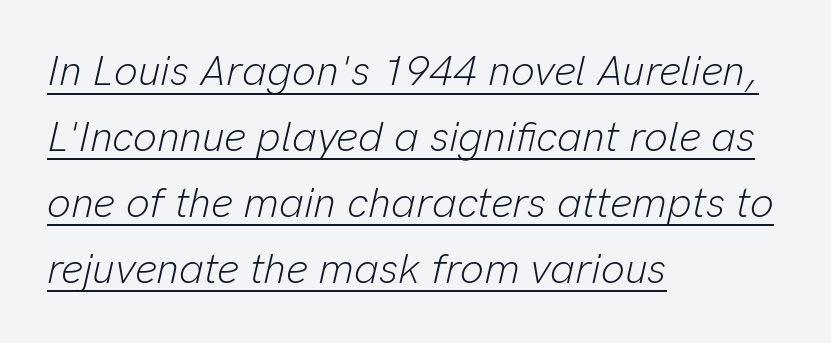
Letters have the restrained weight of plain body copy at most. Italic: yes, the glyphs are oblique. These characters rest on top of a visible drawn line. These lines stack with their left ends in a neat column. Proportional: the letters do not fall into vertical columns.
